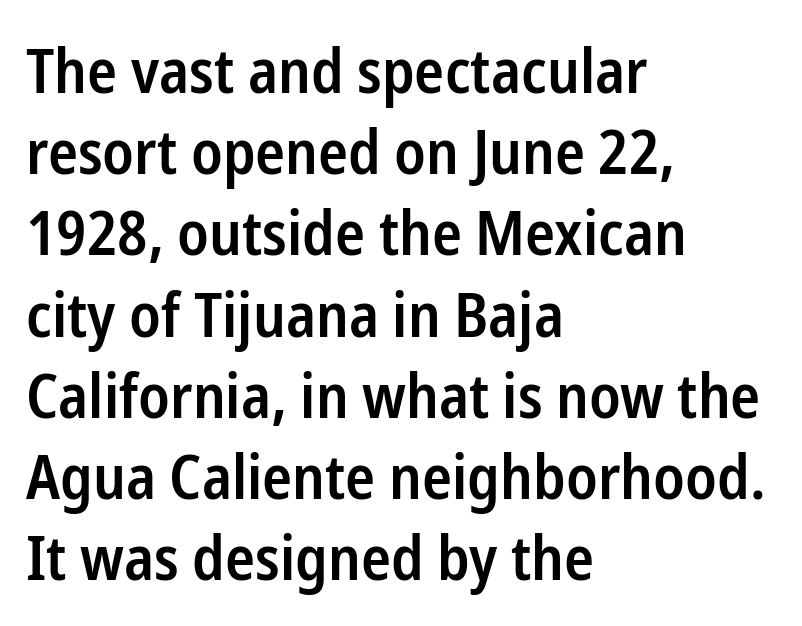
Q: Is the text bold? A: Semi-bold.
Q: Is the text italic (slanted)? A: No, it is upright.
Q: Is the typeface a serif or a sans-serif typeface? A: Sans-serif.
Q: Is the text underlined? A: No.
Q: How is the paragraph aligned? A: Left-aligned.
Q: Is the spacing between letters normal or unusually wide? A: Normal.
Q: Is the spacing between lines tight, normal or loose? A: Normal.
Q: Width (condensed, normal, or wide)? A: Condensed.
Q: Stroke contrast? A: Low.
Q: x-height? A: Medium.
Q: Monospaced? A: No.
